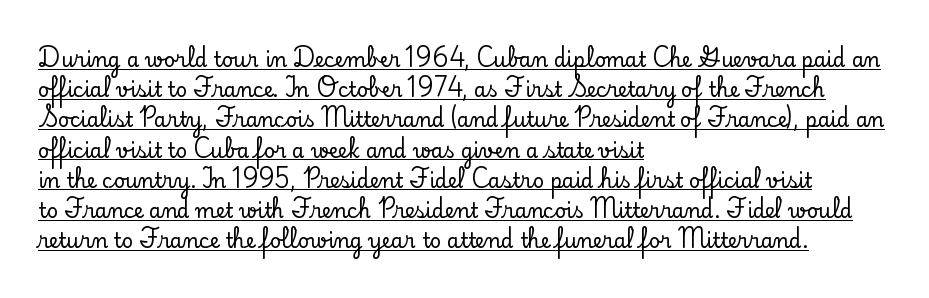
In terms of posture, this sample is upright. Horizontally, the lines are justified to the leading edge only. Is there an underline? Yes — a line sits under the letters. Each new line begins a customary step beneath the previous one. The gaps between neighbouring characters are ordinary and unremarkable.
